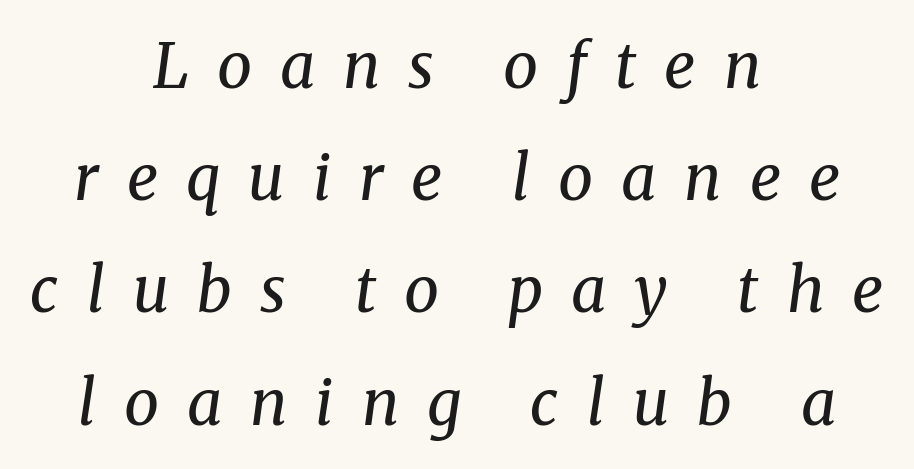
{"serif": "yes", "italic": "yes", "lean": "right", "slant_degrees": 8, "bold": "no", "weight": "regular", "width": "normal", "stroke_contrast": "medium", "x_height": "medium", "monospaced": "no", "underline": "no", "align": "center", "line_spacing_ratio": 1.81, "letter_spacing": "wide", "letter_spacing_em": 0.45, "glyph_px": 62}
